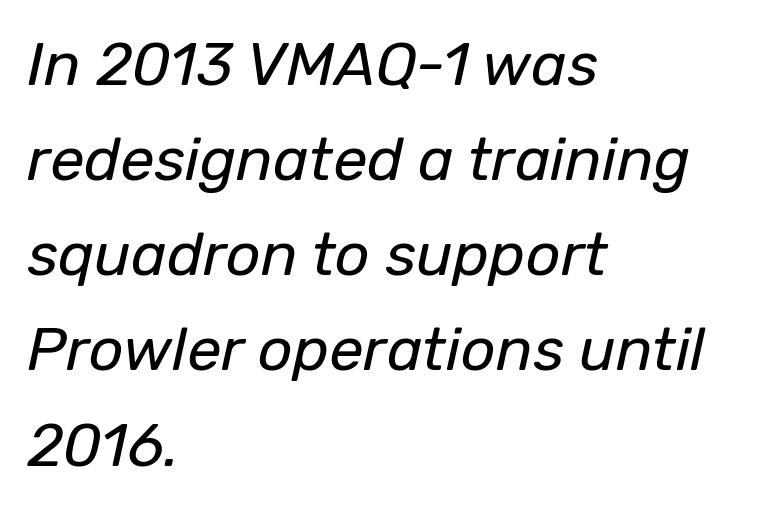
{"italic": "yes", "lean": "right", "slant_degrees": 12, "bold": "no", "weight": "regular", "width": "normal", "stroke_contrast": "low", "x_height": "medium", "monospaced": "no", "underline": "no", "align": "left", "line_spacing": "normal", "line_spacing_ratio": 1.56, "letter_spacing": "normal", "letter_spacing_em": 0.0, "glyph_px": 61}
